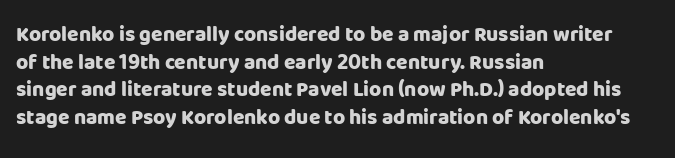
The image shows 21 px bold type, upright; set left-aligned, normal line spacing (1.31x), normal letter spacing, not underlined.
